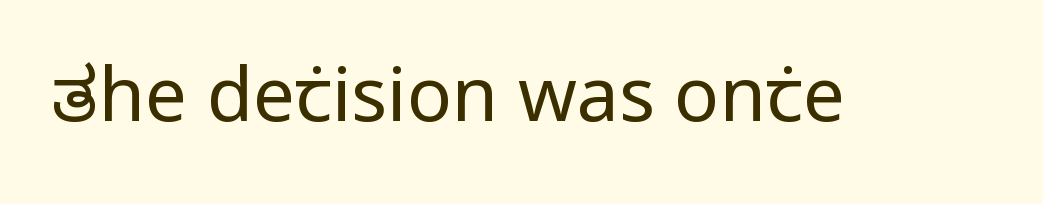
Q: Is the text bold? A: No.
Q: Is the text italic (slanted)? A: No, it is upright.
Q: Is the typeface a serif or a sans-serif typeface? A: Sans-serif.
Q: Is the text underlined? A: No.
Q: Is the spacing between letters normal or unusually wide? A: Normal.
Q: Width (condensed, normal, or wide)? A: Condensed.
Q: Stroke contrast? A: Low.
Q: x-height? A: Large.
Q: Monospaced? A: No.
